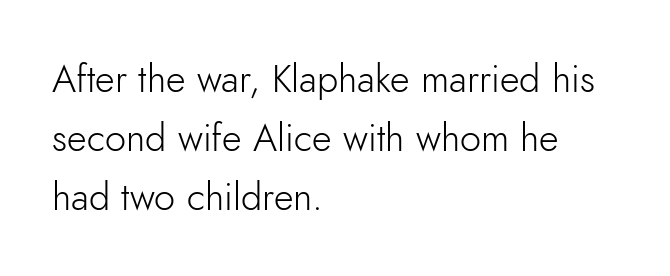
The image shows 38 px light sans-serif type, upright; set left-aligned, normal line spacing (1.55x), normal letter spacing, not underlined; low stroke contrast and a small x-height.
